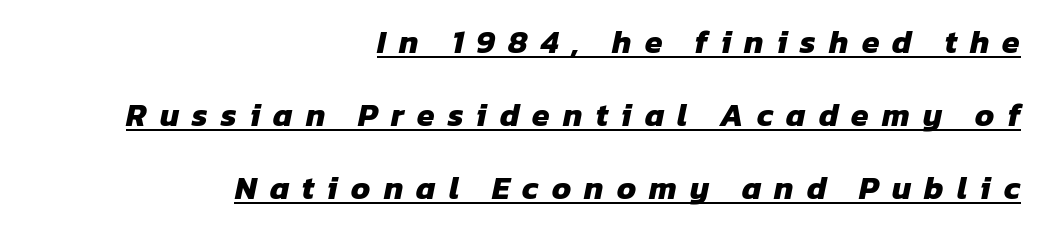
Honestly, the rows look like they've been pulled way apart. Each letter keeps its own natural width here, so spacing adapts to shape. A full-strength bold gives these letters their thick strokes. The tracking reads as deliberately expanded to a designer's eye. A sans-serif font was chosen for this passage. Teacher's note: observe the even right margin — that is flush-right alignment.
